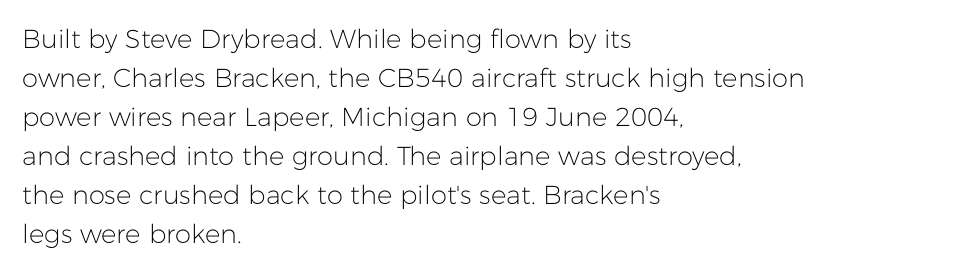
{"italic": "no", "bold": "no", "underline": "no", "align": "left", "line_spacing": "normal", "line_spacing_ratio": 1.5, "letter_spacing": "normal", "letter_spacing_em": 0.0, "glyph_px": 26}
